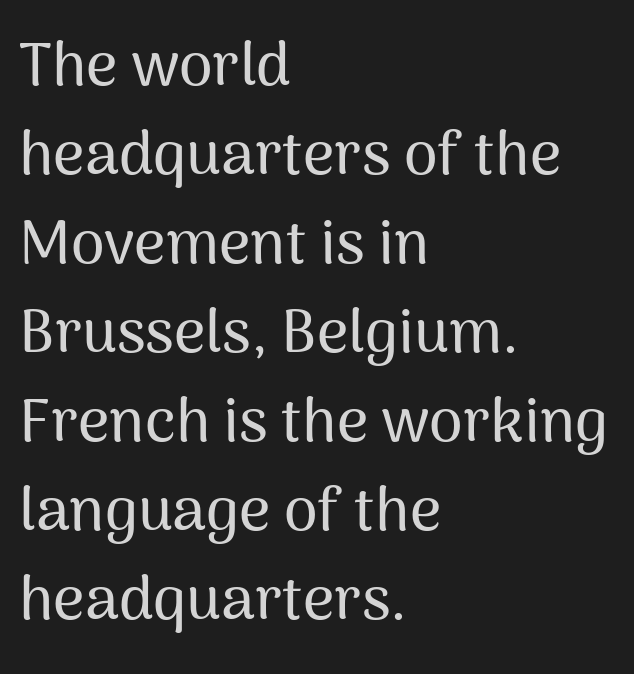
Q: Is the text italic (slanted)? A: No, it is upright.
Q: Is the typeface a serif or a sans-serif typeface? A: Sans-serif.
Q: Is the text underlined? A: No.
Q: How is the paragraph aligned? A: Left-aligned.
Q: Is the spacing between letters normal or unusually wide? A: Normal.
Q: Is the spacing between lines tight, normal or loose? A: Normal.
Q: Width (condensed, normal, or wide)? A: Normal.
Q: Stroke contrast? A: Medium.
Q: x-height? A: Medium.
Q: Monospaced? A: No.
